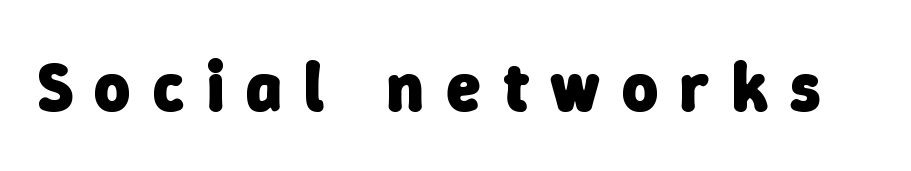
Q: Is the text bold? A: Yes.
Q: Is the typeface a serif or a sans-serif typeface? A: Sans-serif.
Q: Is the text underlined? A: No.
Q: Is the spacing between letters normal or unusually wide? A: Unusually wide.
Q: Width (condensed, normal, or wide)? A: Normal.
Q: Stroke contrast? A: Low.
Q: x-height? A: Medium.
Q: Monospaced? A: No.
